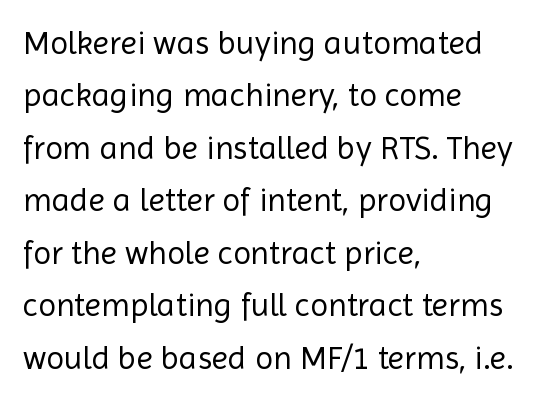
{"serif": "no", "italic": "no", "bold": "no", "weight": "regular", "width": "normal", "x_height": "medium", "monospaced": "no", "underline": "no", "align": "left", "line_spacing": "normal", "line_spacing_ratio": 1.59, "letter_spacing": "normal", "letter_spacing_em": 0.0, "glyph_px": 33}
